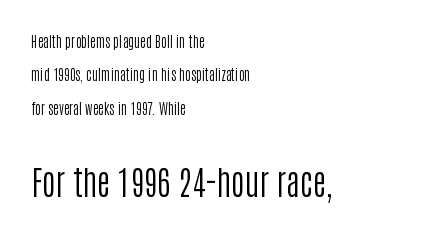
The image shows 33 px regular-weight, condensed sans-serif type, upright; set left-aligned, loose line spacing (2.39x), normal letter spacing, not underlined; the second (bottom) block is 2.36x larger; low stroke contrast and a large x-height.
